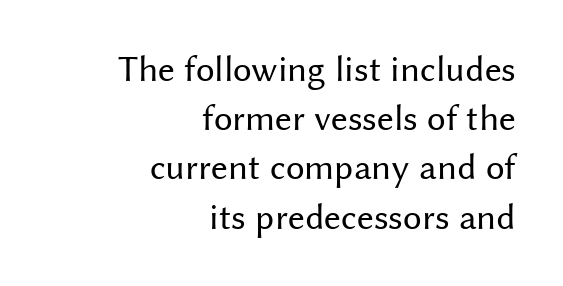
{"serif": "no", "italic": "no", "bold": "no", "weight": "regular", "width": "normal", "stroke_contrast": "medium", "x_height": "medium", "monospaced": "no", "underline": "no", "align": "right", "line_spacing": "normal", "line_spacing_ratio": 1.33, "letter_spacing": "normal", "letter_spacing_em": 0.0, "glyph_px": 37}
